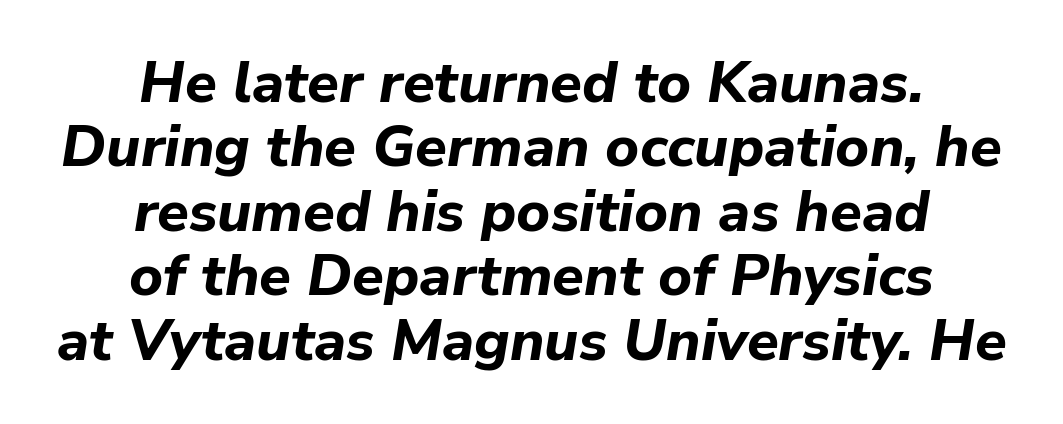
Descender tails drop into unmarked territory. The letters advance in unequal steps, a hallmark of proportional type. This rendering leaves character spacing at its baseline value. Plenty of ink on the page — the face is bold. Slanted lettering throughout.
